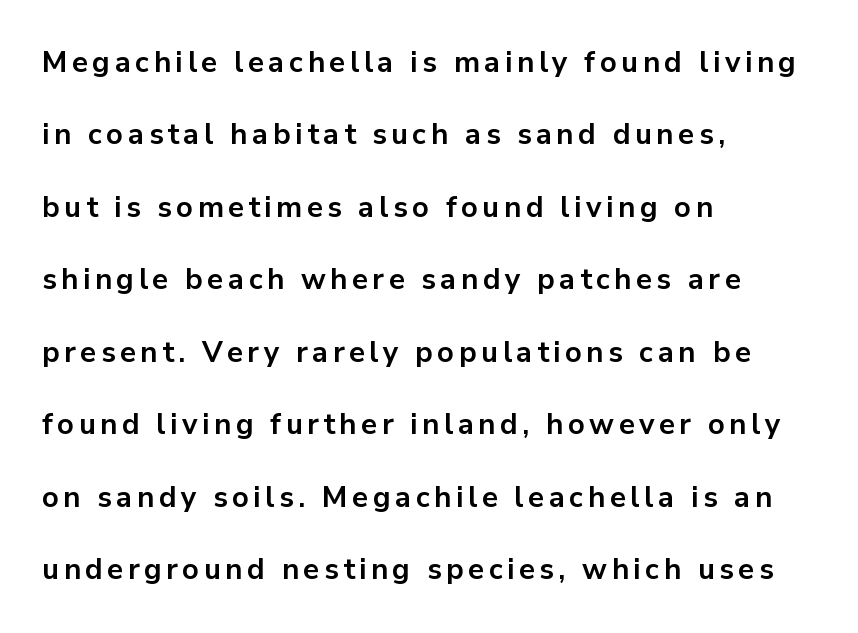
{"serif": "no", "italic": "no", "bold": "yes", "weight": "bold", "width": "normal", "stroke_contrast": "low", "x_height": "medium", "monospaced": "no", "underline": "no", "align": "left", "line_spacing": "loose", "line_spacing_ratio": 2.5, "glyph_px": 29}
